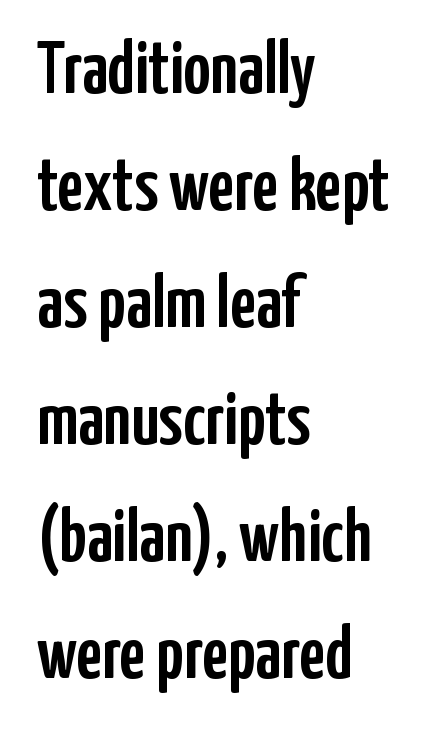
{"serif": "no", "italic": "no", "width": "condensed", "stroke_contrast": "low", "x_height": "medium", "monospaced": "no", "underline": "no", "align": "left", "line_spacing": "normal", "line_spacing_ratio": 1.56, "letter_spacing": "normal", "letter_spacing_em": 0.0, "glyph_px": 75}
